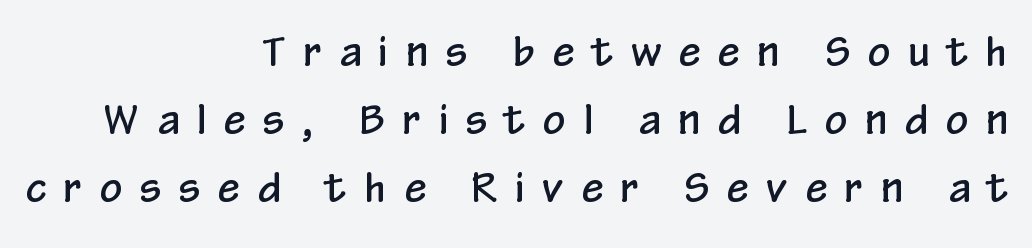
Typeset ragged left — the right edge is the straight one. Is the letter spacing exaggerated? Yes — the characters are pushed far apart. The string is rendered with underlining switched off. You could not count columns in this text — the font is proportionally spaced. The font's upright variant was chosen for this text. Type style note: lacks serifs.
